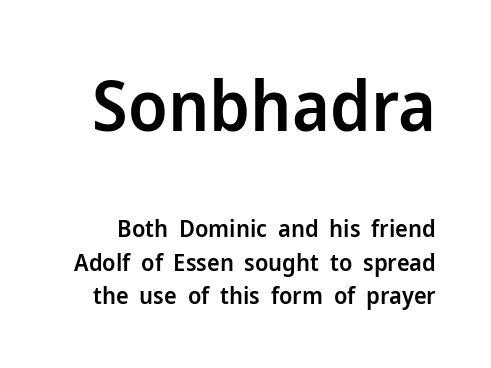
Q: Is the text bold? A: Semi-bold.
Q: Is the text italic (slanted)? A: No, it is upright.
Q: Is the typeface a serif or a sans-serif typeface? A: Sans-serif.
Q: Is the text underlined? A: No.
Q: Is the spacing between letters normal or unusually wide? A: Normal.
Q: Is the spacing between lines tight, normal or loose? A: Normal.
Q: Which block of text is set in a larger size, the first (top) or the second (bottom)? A: The first (top) one.
Q: Width (condensed, normal, or wide)? A: Normal.
Q: Stroke contrast? A: Low.
Q: x-height? A: Medium.
Q: Monospaced? A: No.
